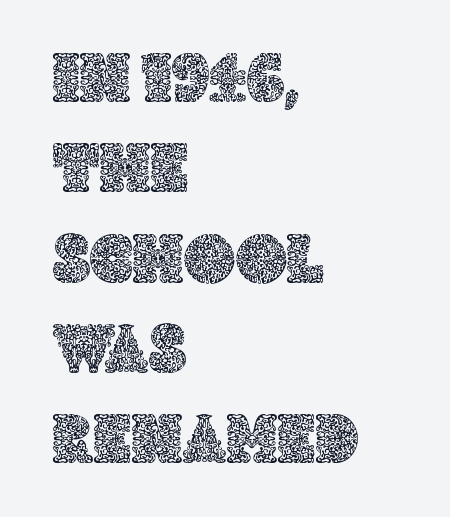
{"italic": "no", "width": "normal", "x_height": "large", "monospaced": "no", "underline": "no", "align": "left", "line_spacing": "normal", "line_spacing_ratio": 1.29, "letter_spacing": "normal", "letter_spacing_em": 0.0, "glyph_px": 70}
